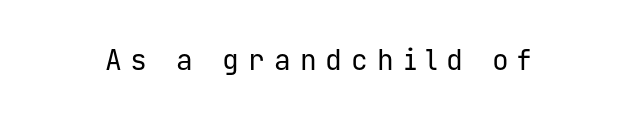
A typesetter would label this face a sans. Unbolded letterforms with no extra heft. Loose tracking; the words dissolve into strings of separated letters. Style check: upright. Only glyphs here, with clear space below each row. Here the designer chose a console-style face with uniform glyph widths.
